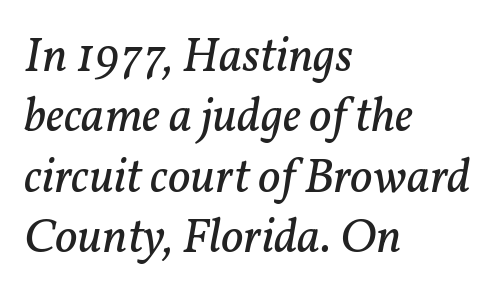
The image shows 49 px regular-weight serif type, italic (leaning right); set left-aligned, line spacing 1.23x, normal letter spacing, not underlined; low stroke contrast and a medium x-height.
